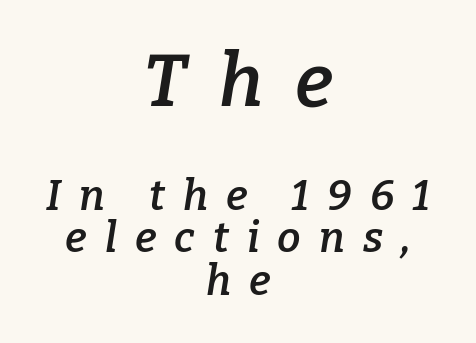
{"serif": "yes", "italic": "yes", "lean": "right", "slant_degrees": 9, "bold": "semi", "weight": "semibold", "width": "normal", "stroke_contrast": "low", "x_height": "medium", "monospaced": "no", "underline": "no", "align": "center", "line_spacing": "tight", "line_spacing_ratio": 1.01, "letter_spacing": "wide", "letter_spacing_em": 0.43, "larger_block": "first", "size_ratio": 1.76, "glyph_px": 74}
